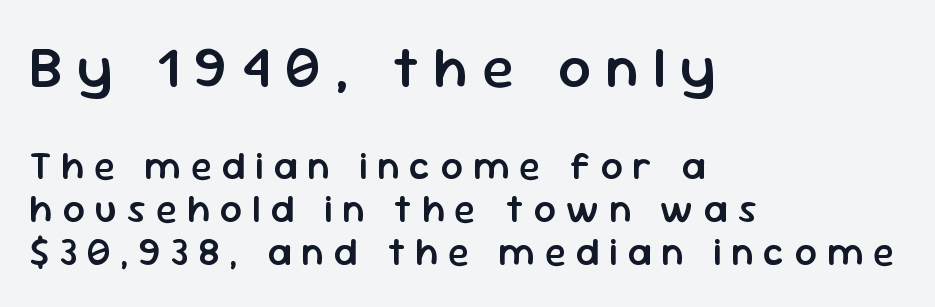
{"serif": "no", "italic": "no", "bold": "semi", "weight": "semibold", "width": "normal", "stroke_contrast": "low", "x_height": "medium", "monospaced": "no", "underline": "no", "align": "left", "line_spacing": "tight", "line_spacing_ratio": 1.11, "letter_spacing": "wide", "letter_spacing_em": 0.25, "larger_block": "first", "size_ratio": 1.49, "glyph_px": 58}
